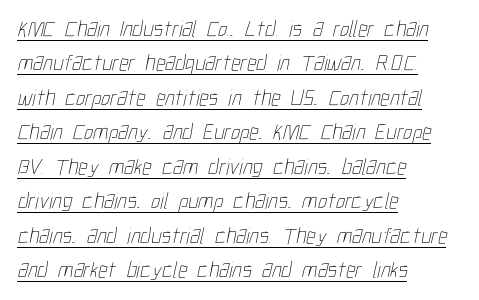
The image shows 23 px text type; set left-aligned, normal line spacing (1.5x), normal letter spacing, underlined.
